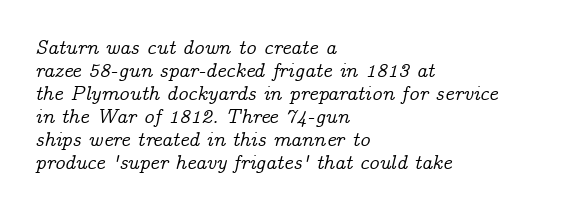
The image shows 20 px text type, italic (leaning right); set left-aligned, tight line spacing (1.15x), normal letter spacing, not underlined.
